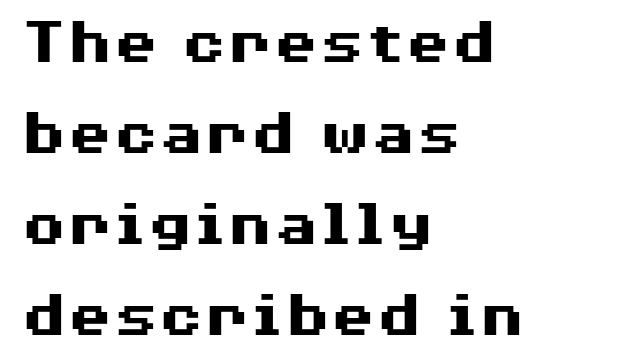
Decoration check: the copy has no underline. The type is set solid horizontally, with unmodified tracking. Does the type have serifs? No, each stem ends abruptly. Quick note: interline space is typical.
